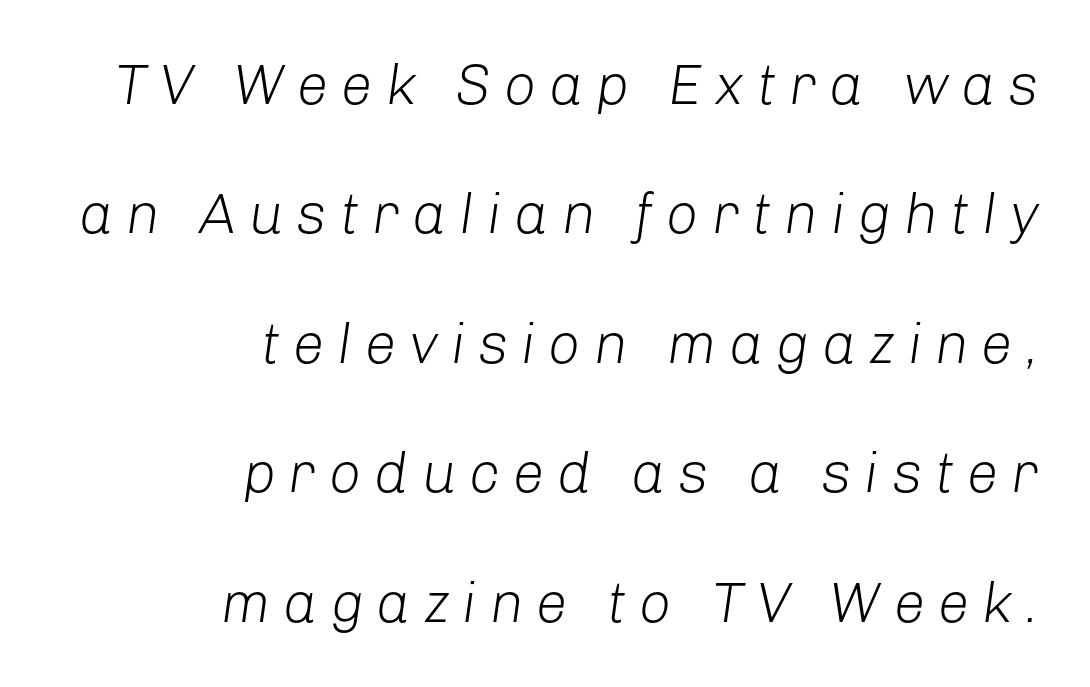
{"italic": "yes", "lean": "right", "slant_degrees": 8, "bold": "no", "weight": "light", "width": "normal", "stroke_contrast": "low", "x_height": "medium", "monospaced": "no", "underline": "no", "align": "right", "line_spacing": "loose", "line_spacing_ratio": 2.27, "letter_spacing": "wide", "letter_spacing_em": 0.22, "glyph_px": 57}
